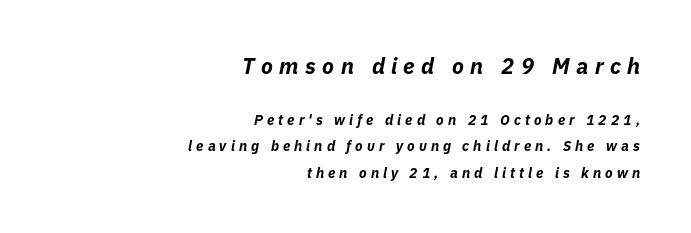
Q: Is the text bold? A: Yes.
Q: Is the text italic (slanted)? A: Yes, it leans right by about 11 degrees.
Q: Is the text underlined? A: No.
Q: How is the paragraph aligned? A: Right-aligned.
Q: Is the spacing between letters normal or unusually wide? A: Unusually wide.
Q: Which block of text is set in a larger size, the first (top) or the second (bottom)? A: The first (top) one.
